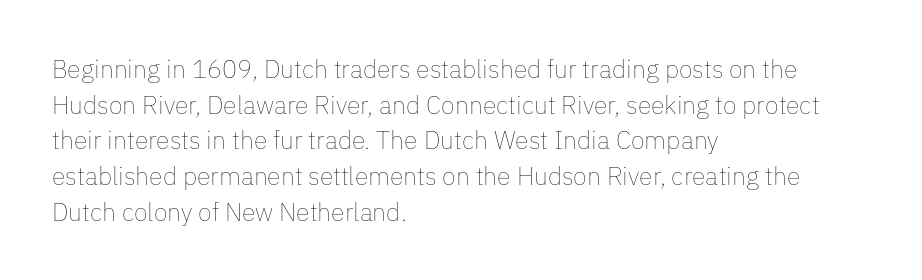
{"italic": "no", "bold": "no", "underline": "no", "align": "left", "line_spacing": "normal", "line_spacing_ratio": 1.43, "letter_spacing": "normal", "letter_spacing_em": 0.0, "glyph_px": 25}
